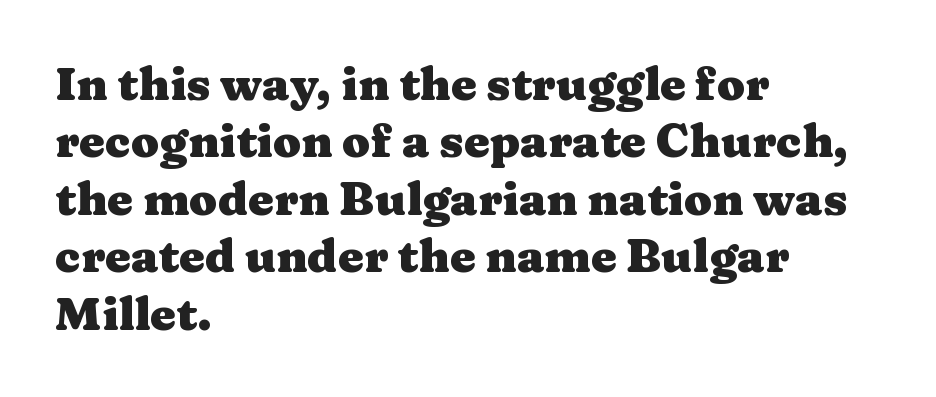
{"serif": "yes", "italic": "no", "bold": "yes", "weight": "heavy", "width": "wide", "stroke_contrast": "medium", "x_height": "medium", "monospaced": "no", "underline": "no", "align": "left", "line_spacing": "normal", "line_spacing_ratio": 1.25, "letter_spacing": "normal", "letter_spacing_em": 0.0, "glyph_px": 46}
